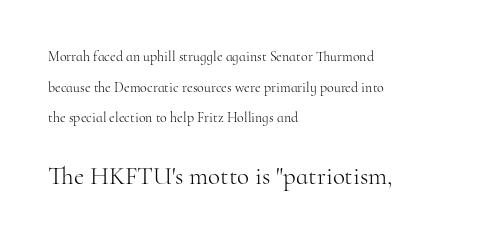
Quick note: not italic, upright. Nothing unusual about the tracking: characters are spaced as the font intends. Weight: regular or lighter. You could fit nearly another row in the gap between these rows. A student would call this left alignment; a typographer would say flush left, rag right. The second block has been scaled up relative to the first.
